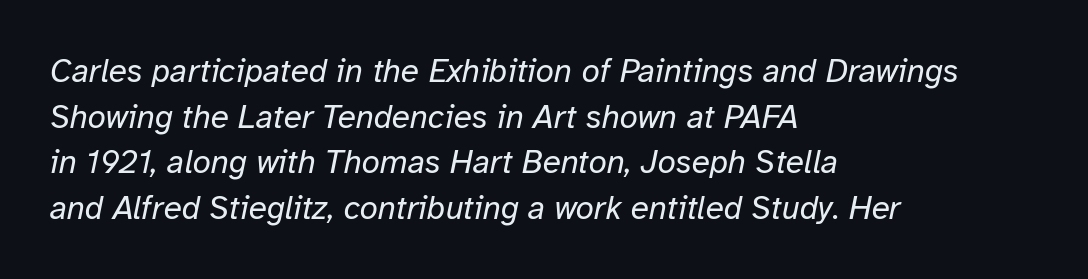
The image shows 33 px regular-weight type, italic (leaning right); set left-aligned, normal line spacing (1.38x), normal letter spacing, not underlined; low stroke contrast and a medium x-height.
